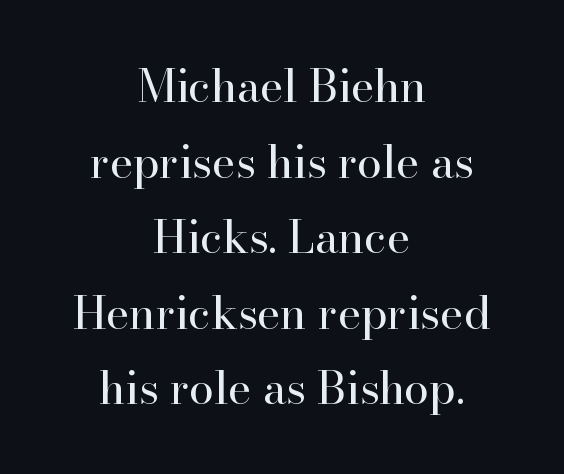
Q: Is the text bold? A: No.
Q: Is the text italic (slanted)? A: No, it is upright.
Q: Is the typeface a serif or a sans-serif typeface? A: Serif.
Q: Is the text underlined? A: No.
Q: How is the paragraph aligned? A: Centered.
Q: Is the spacing between letters normal or unusually wide? A: Normal.
Q: Is the spacing between lines tight, normal or loose? A: Normal.
Q: Width (condensed, normal, or wide)? A: Normal.
Q: Stroke contrast? A: High.
Q: x-height? A: Small.
Q: Monospaced? A: No.
